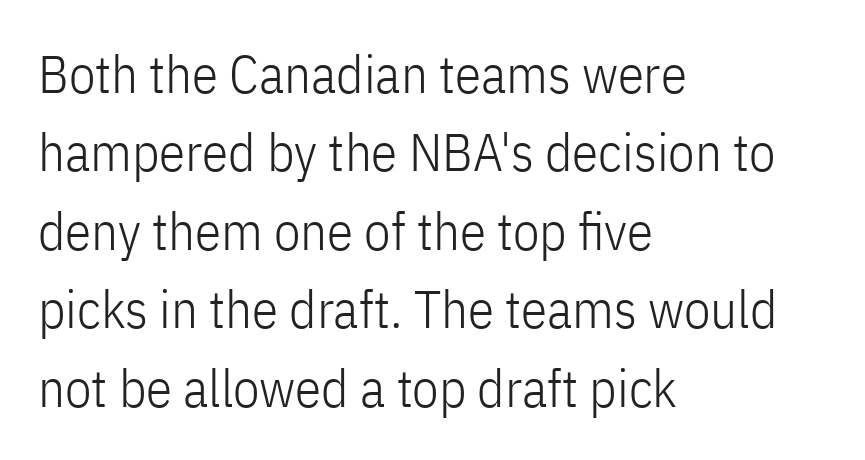
Q: Is the text bold? A: No.
Q: Is the text italic (slanted)? A: No, it is upright.
Q: Is the typeface a serif or a sans-serif typeface? A: Sans-serif.
Q: Is the text underlined? A: No.
Q: How is the paragraph aligned? A: Left-aligned.
Q: Is the spacing between letters normal or unusually wide? A: Normal.
Q: Is the spacing between lines tight, normal or loose? A: Normal.
Q: Width (condensed, normal, or wide)? A: Condensed.
Q: Stroke contrast? A: Low.
Q: x-height? A: Medium.
Q: Monospaced? A: No.
